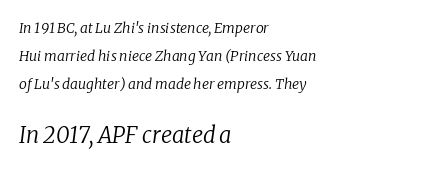
{"italic": "yes", "lean": "right", "slant_degrees": 8, "bold": "no", "underline": "no", "align": "left", "line_spacing": "loose", "line_spacing_ratio": 2.01, "letter_spacing": "normal", "letter_spacing_em": 0.0, "larger_block": "second", "size_ratio": 1.57, "glyph_px": 22}
